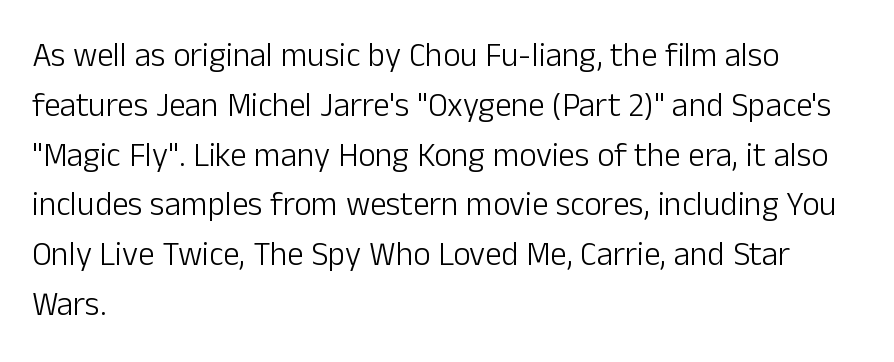
The image shows 33 px light sans-serif type, upright; set left-aligned, normal line spacing (1.51x), normal letter spacing, not underlined; low stroke contrast and a medium x-height.
